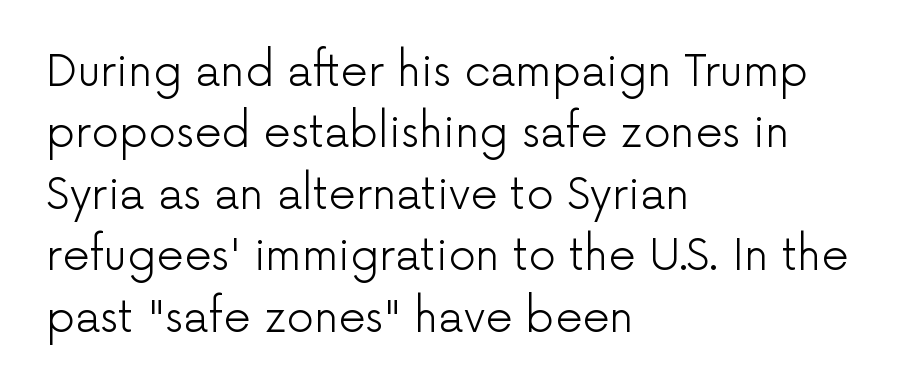
The image shows 43 px light sans-serif type, upright; set left-aligned, normal line spacing (1.43x), normal letter spacing, not underlined; low stroke contrast and a medium x-height.
